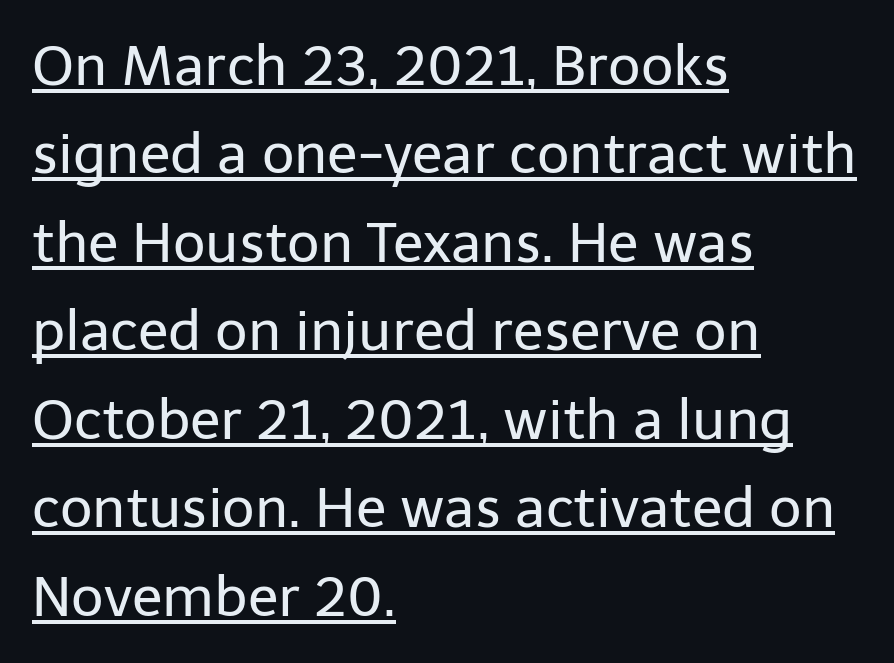
Here the designer chose a conventional face with non-uniform glyph widths. Nothing unusual about the tracking: characters are spaced as the font intends. Are there feet on the stems? There aren't — it's a sans. The leading is moderate, giving the passage an even texture. The typography opts for an upright posture over an oblique one. In designer terms, the underline attribute is active on this setting.
